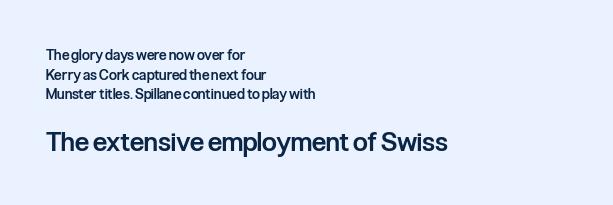
{"italic": "no", "bold": "semi", "underline": "no", "align": "left", "line_spacing": "normal", "line_spacing_ratio": 1.41, "letter_spacing": "normal", "letter_spacing_em": 0.0, "larger_block": "second", "size_ratio": 1.86, "glyph_px": 26}
